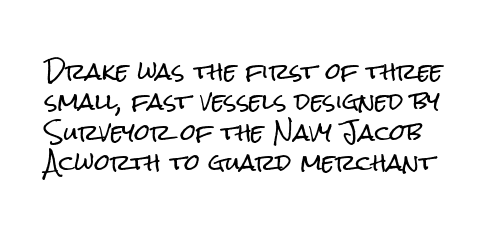
Every character sits straight up, as roman type does. Each word holds together tightly as a unit, with standard inter-letter gaps. Lines of text with bare space underneath. Reading down the column, the eye jumps a familiar distance to each next line.
